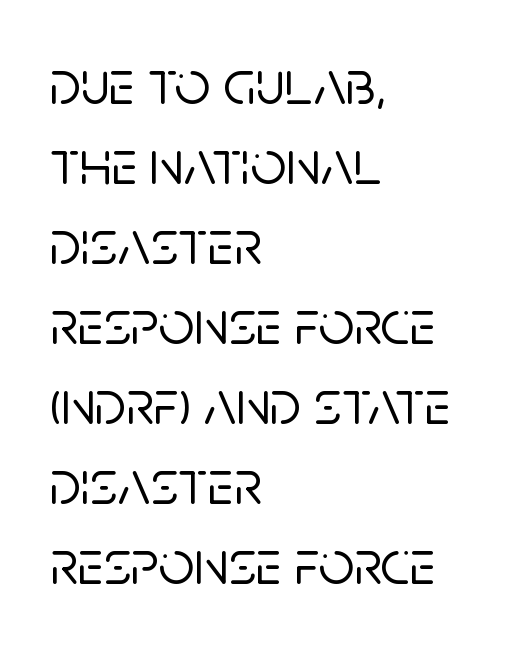
Q: Is the text italic (slanted)? A: No, it is upright.
Q: Is the typeface a serif or a sans-serif typeface? A: Sans-serif.
Q: Is the text underlined? A: No.
Q: How is the paragraph aligned? A: Left-aligned.
Q: Is the spacing between letters normal or unusually wide? A: Normal.
Q: Is the spacing between lines tight, normal or loose? A: Normal.
Q: Width (condensed, normal, or wide)? A: Normal.
Q: Stroke contrast? A: Low.
Q: x-height? A: Large.
Q: Monospaced? A: No.
